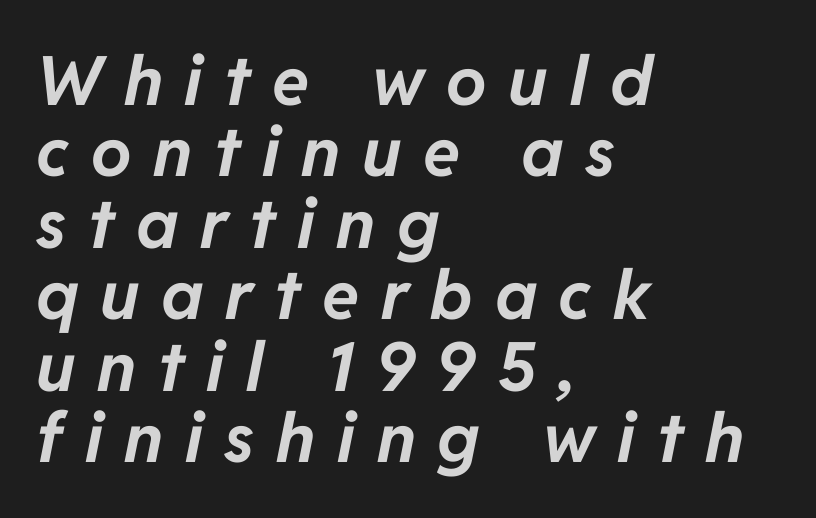
Q: Is the text bold? A: Yes.
Q: Is the text italic (slanted)? A: Yes, it leans right by about 11 degrees.
Q: Is the text underlined? A: No.
Q: How is the paragraph aligned? A: Left-aligned.
Q: Is the spacing between letters normal or unusually wide? A: Unusually wide.
Q: Is the spacing between lines tight, normal or loose? A: Tight.
Q: Width (condensed, normal, or wide)? A: Normal.
Q: Stroke contrast? A: Low.
Q: x-height? A: Medium.
Q: Monospaced? A: No.
